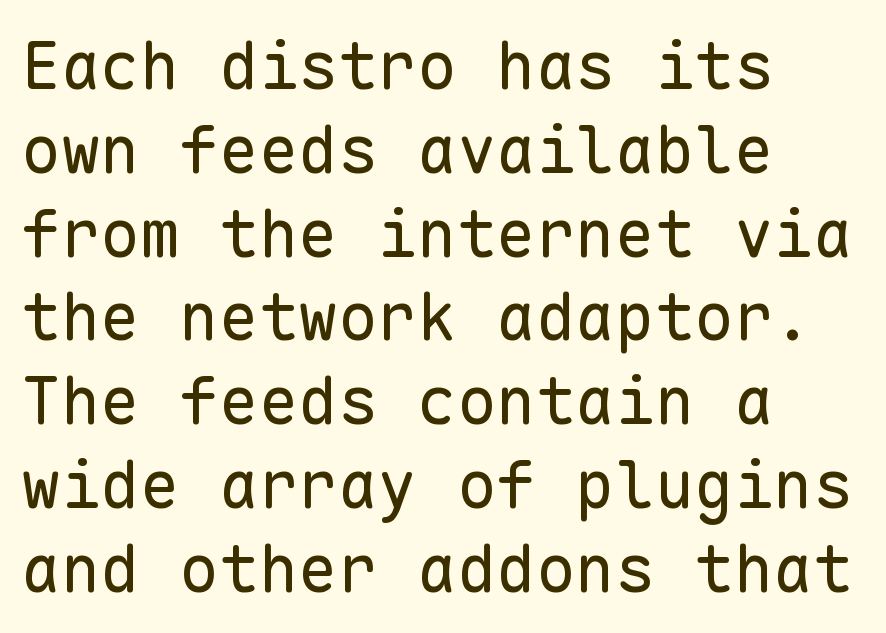
Q: Is the text bold? A: No.
Q: Is the text italic (slanted)? A: No, it is upright.
Q: Is the typeface a serif or a sans-serif typeface? A: Sans-serif.
Q: Is the text underlined? A: No.
Q: How is the paragraph aligned? A: Left-aligned.
Q: Is the spacing between letters normal or unusually wide? A: Normal.
Q: Is the spacing between lines tight, normal or loose? A: Normal.
Q: Width (condensed, normal, or wide)? A: Normal.
Q: Stroke contrast? A: Low.
Q: x-height? A: Medium.
Q: Monospaced? A: Yes.
